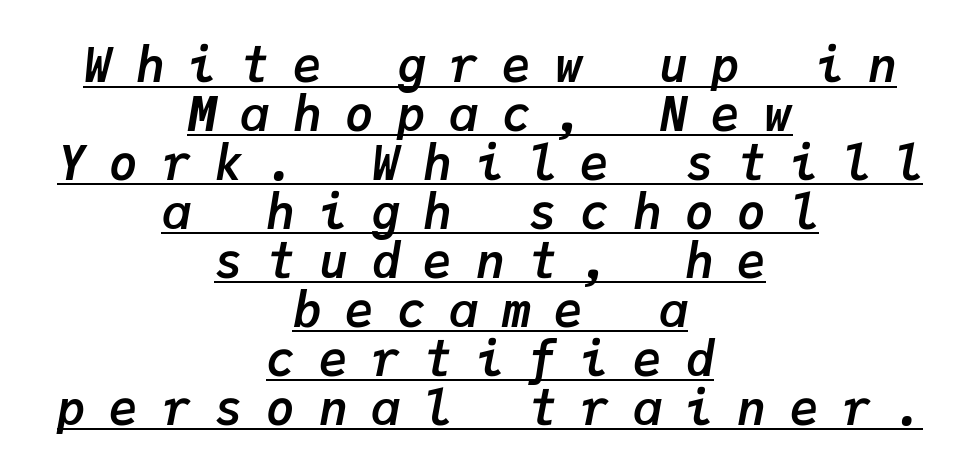
Q: Is the text bold? A: Yes.
Q: Is the text italic (slanted)? A: Yes, it leans right by about 9 degrees.
Q: Is the text underlined? A: Yes.
Q: How is the paragraph aligned? A: Centered.
Q: Is the spacing between letters normal or unusually wide? A: Unusually wide.
Q: Is the spacing between lines tight, normal or loose? A: Tight.
Q: Width (condensed, normal, or wide)? A: Normal.
Q: Stroke contrast? A: Low.
Q: x-height? A: Medium.
Q: Monospaced? A: Yes.
